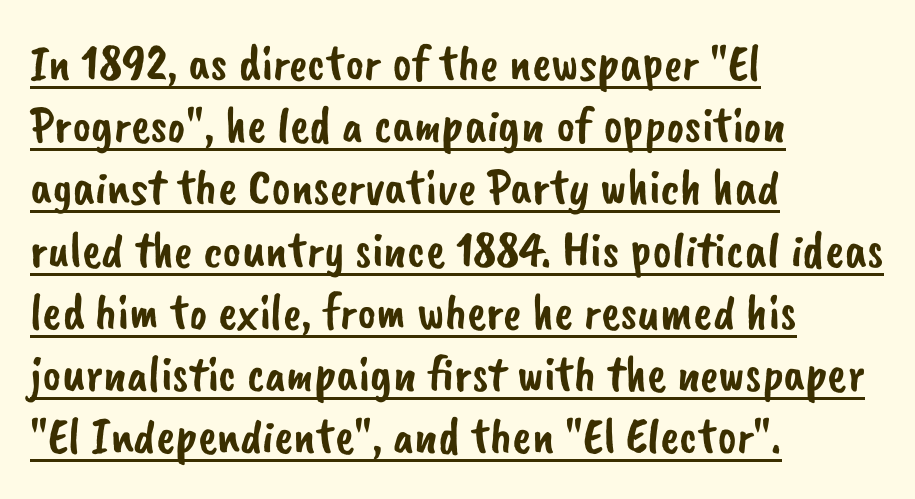
{"serif": "no", "width": "normal", "stroke_contrast": "low", "x_height": "small", "monospaced": "no", "underline": "yes", "align": "left", "line_spacing_ratio": 1.22, "letter_spacing": "normal", "letter_spacing_em": 0.0, "glyph_px": 51}
